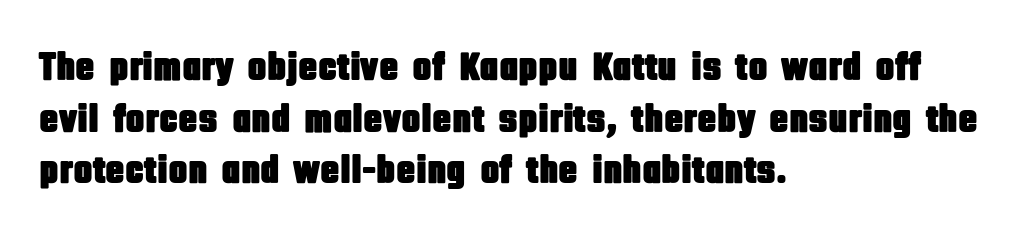
Q: Is the text italic (slanted)? A: No, it is upright.
Q: Is the typeface a serif or a sans-serif typeface? A: Sans-serif.
Q: Is the text underlined? A: No.
Q: How is the paragraph aligned? A: Left-aligned.
Q: Is the spacing between letters normal or unusually wide? A: Normal.
Q: Is the spacing between lines tight, normal or loose? A: Normal.
Q: Width (condensed, normal, or wide)? A: Condensed.
Q: Stroke contrast? A: Low.
Q: x-height? A: Large.
Q: Monospaced? A: No.
